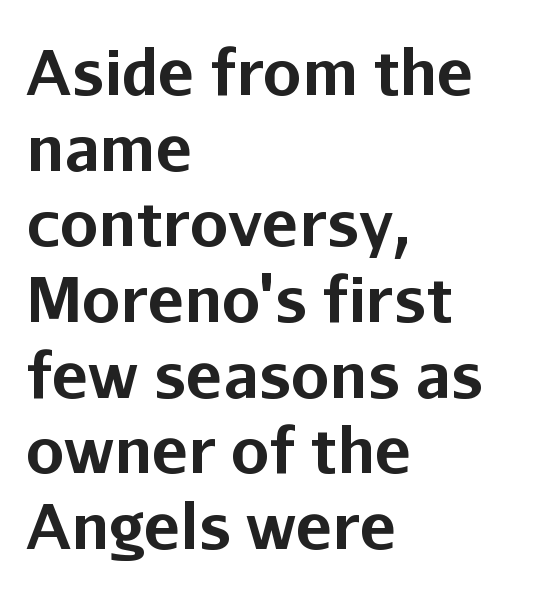
Short note: letters normally spaced. Rule under the text: the space is simply empty. The lettering stays uniformly vertical, giving the passage a roman look. Alignment: flush left. Heavy-handed strokes throughout: this text is bold.
